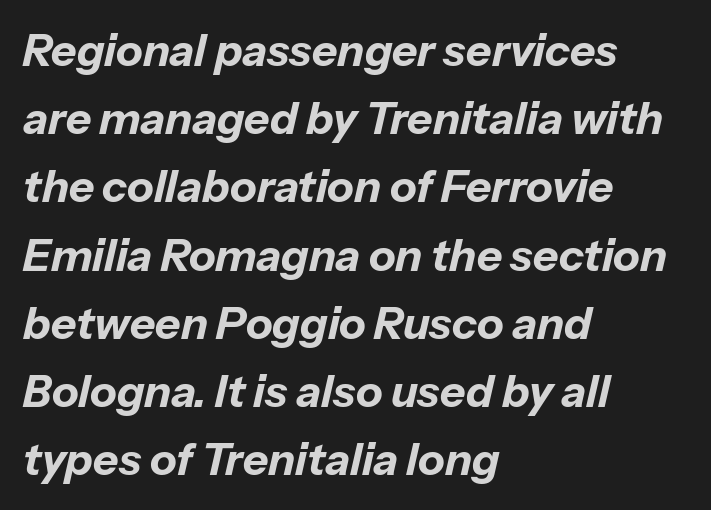
Q: Is the text bold? A: Yes.
Q: Is the text italic (slanted)? A: Yes, it leans right by about 13 degrees.
Q: Is the text underlined? A: No.
Q: How is the paragraph aligned? A: Left-aligned.
Q: Is the spacing between letters normal or unusually wide? A: Normal.
Q: Is the spacing between lines tight, normal or loose? A: Normal.
Q: Width (condensed, normal, or wide)? A: Normal.
Q: Stroke contrast? A: Low.
Q: x-height? A: Medium.
Q: Monospaced? A: No.
